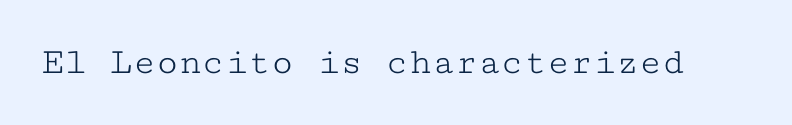
Q: Is the text bold? A: No.
Q: Is the text italic (slanted)? A: No, it is upright.
Q: Is the typeface a serif or a sans-serif typeface? A: Serif.
Q: Is the text underlined? A: No.
Q: Is the spacing between letters normal or unusually wide? A: Normal.
Q: Width (condensed, normal, or wide)? A: Wide.
Q: Stroke contrast? A: Low.
Q: x-height? A: Medium.
Q: Monospaced? A: Yes.
